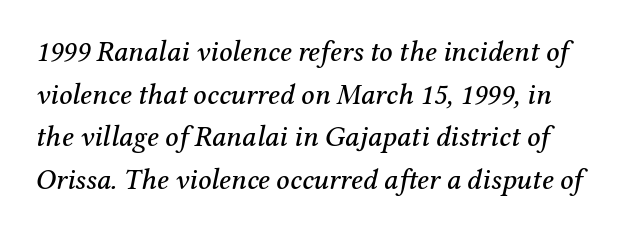
The rendering shows small feet on the letterforms — a serif design. Character widths vary here, with narrow letters taking less room than wide ones. Letter spacing: default. The space directly below the letters is spotless. This block has exactly the height ordinary leading produces.
